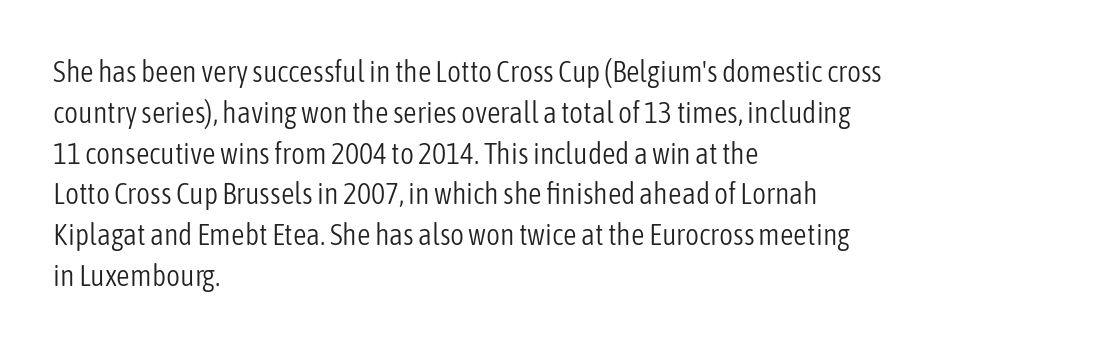
{"serif": "no", "italic": "no", "bold": "no", "weight": "light", "width": "condensed", "stroke_contrast": "low", "x_height": "medium", "monospaced": "no", "underline": "no", "align": "left", "line_spacing": "normal", "line_spacing_ratio": 1.36, "letter_spacing": "normal", "letter_spacing_em": 0.0, "glyph_px": 30}
